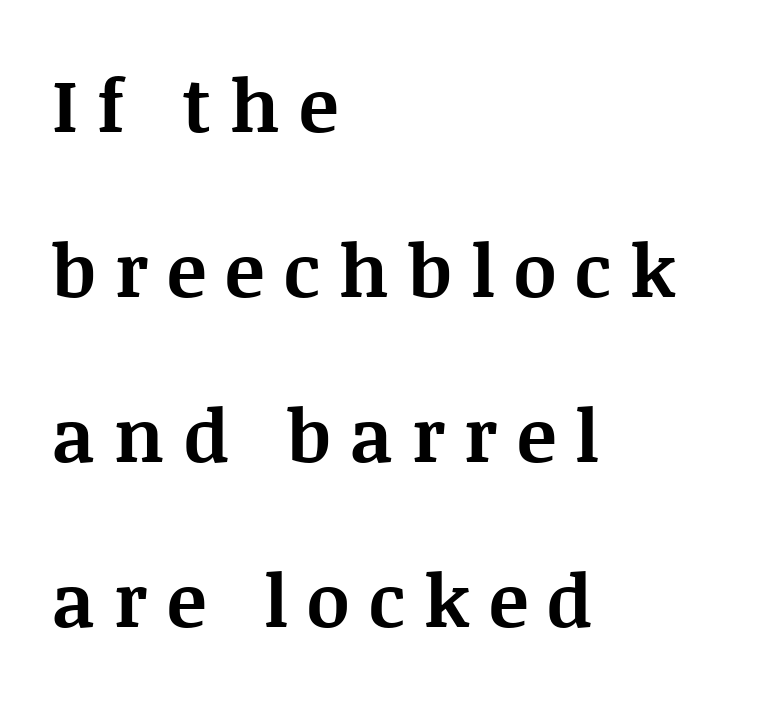
{"serif": "yes", "italic": "no", "bold": "yes", "weight": "bold", "width": "normal", "stroke_contrast": "medium", "x_height": "large", "monospaced": "no", "underline": "no", "align": "left", "line_spacing": "loose", "line_spacing_ratio": 2.23, "letter_spacing": "wide", "letter_spacing_em": 0.26, "glyph_px": 74}
